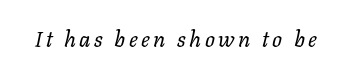
Bare-footed words on every line. This reads as an unemphasized weight, regular at the heaviest. Italic: yes, the glyphs are oblique.
